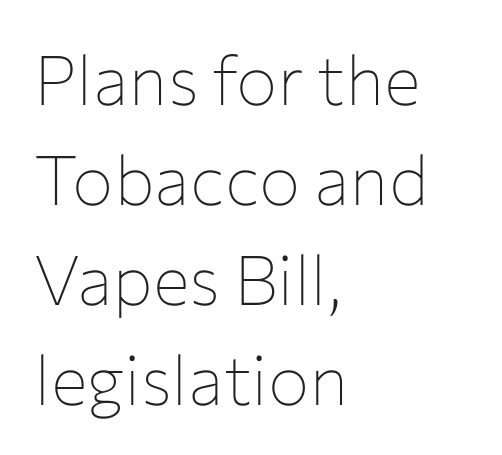
The space between consecutive lines is moderate. Tracking here is standard; glyphs follow each other at the usual distance. Typeset ragged right — the left edge is the straight one. Is the stroke heavy? The answer is a plain regular-or-lighter.
